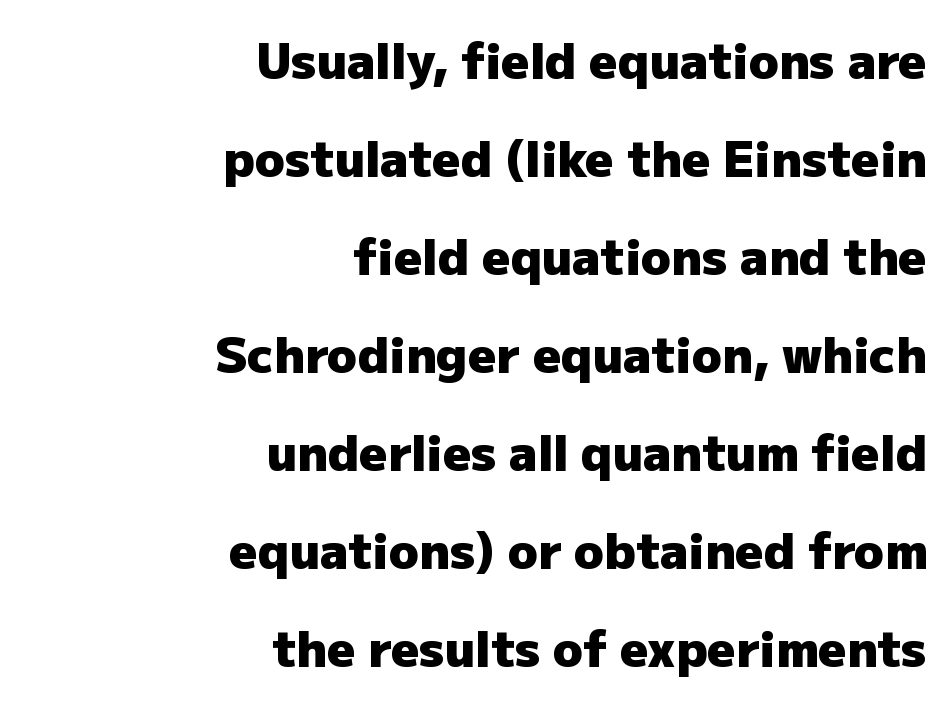
The image shows 49 px heavy sans-serif type, upright; set right-aligned, loose line spacing (2.0x), normal letter spacing, not underlined; low stroke contrast and a medium x-height.
